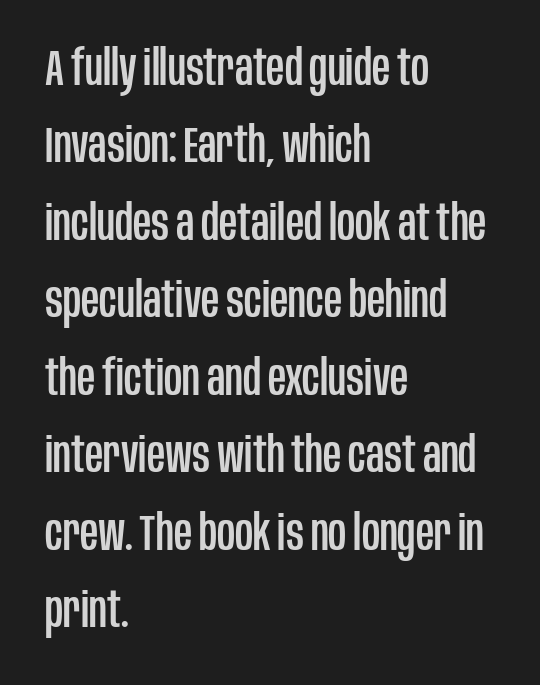
Varying glyph widths throughout — classic text-font behaviour. The paragraph has a hard left edge and a soft right edge. A roman cut, with each character standing at attention. What kind of face is this? One without serifs — a sans. Underline: absent.
